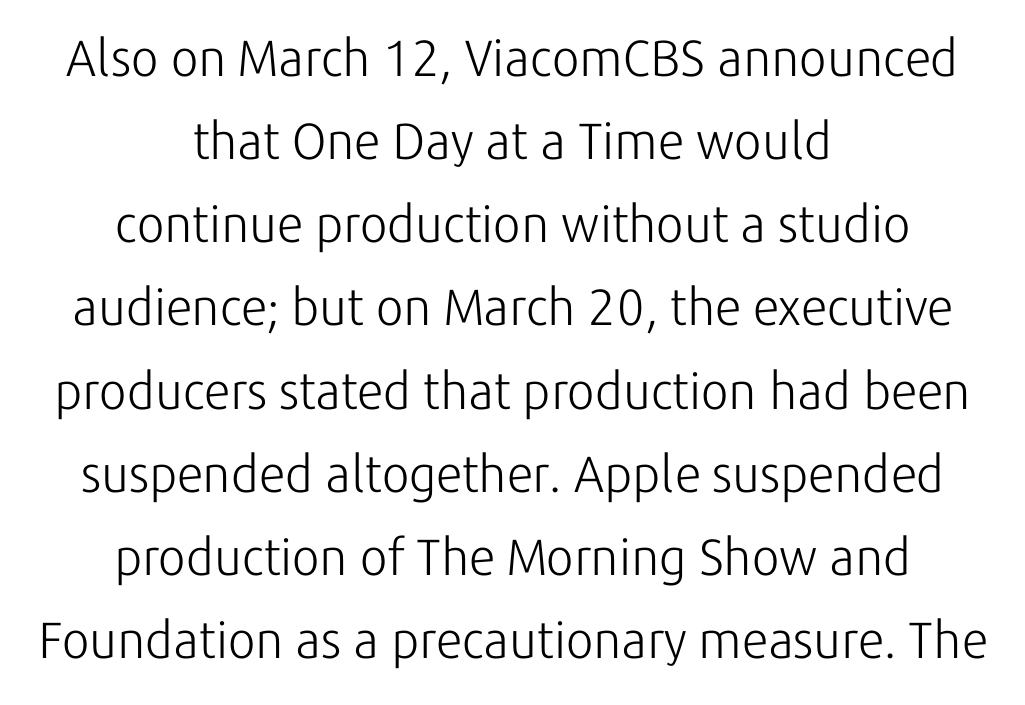
The image shows 51 px light sans-serif type, upright; set centered, normal line spacing (1.63x), normal letter spacing, not underlined; low stroke contrast and a medium x-height.
